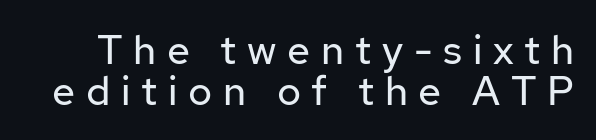
The image shows 41 px regular-weight sans-serif type, upright; set tight line spacing (0.99x), unusually wide letter spacing (+0.26 em), not underlined; low stroke contrast and a medium x-height.
